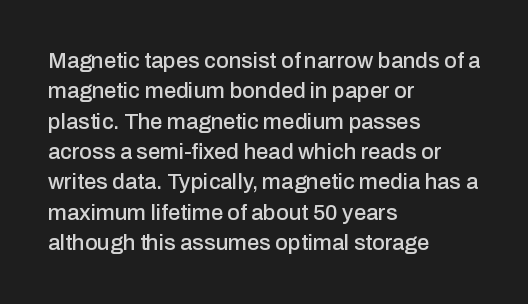
{"italic": "no", "underline": "no", "align": "left", "line_spacing": "normal", "line_spacing_ratio": 1.38, "letter_spacing": "normal", "letter_spacing_em": 0.0, "glyph_px": 22}
